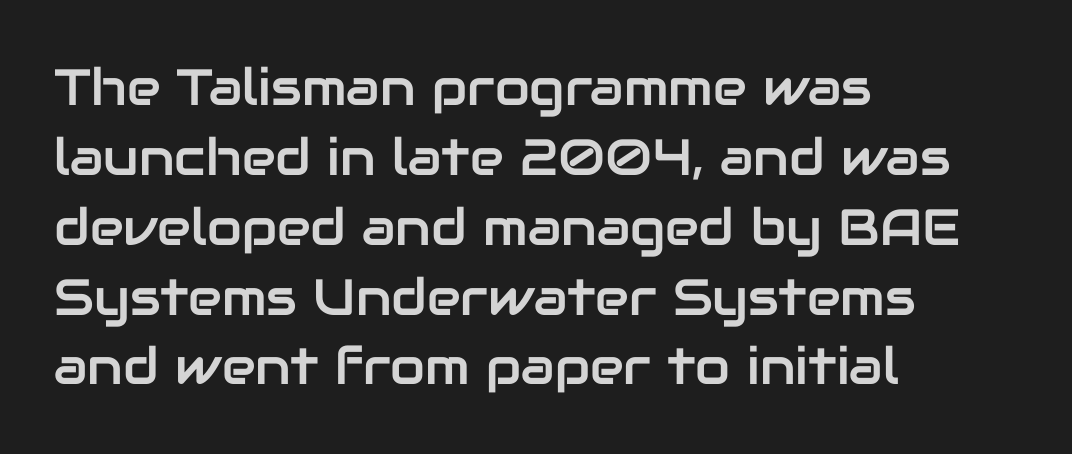
{"serif": "no", "italic": "no", "width": "normal", "stroke_contrast": "low", "x_height": "medium", "monospaced": "no", "underline": "no", "align": "left", "line_spacing": "normal", "line_spacing_ratio": 1.37, "letter_spacing": "normal", "letter_spacing_em": 0.0, "glyph_px": 51}
